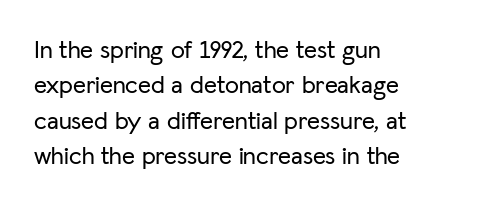
Q: Is the text italic (slanted)? A: No, it is upright.
Q: Is the text underlined? A: No.
Q: How is the paragraph aligned? A: Left-aligned.
Q: Is the spacing between letters normal or unusually wide? A: Normal.
Q: Is the spacing between lines tight, normal or loose? A: Normal.
